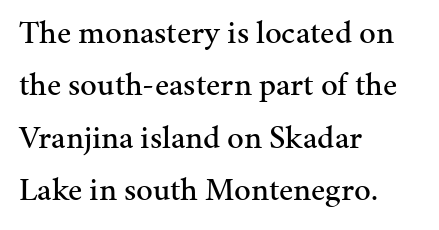
{"serif": "yes", "italic": "no", "width": "normal", "stroke_contrast": "medium", "x_height": "medium", "monospaced": "no", "underline": "no", "align": "left", "line_spacing": "normal", "line_spacing_ratio": 1.59, "letter_spacing": "normal", "letter_spacing_em": 0.0, "glyph_px": 33}
